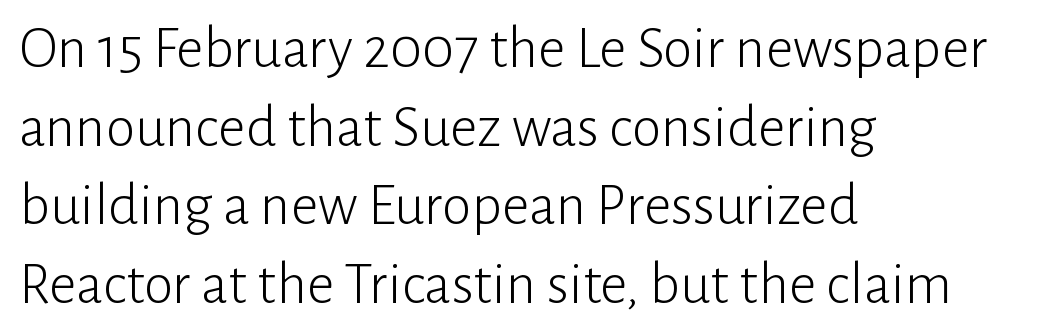
Q: Is the text bold? A: No.
Q: Is the text italic (slanted)? A: No, it is upright.
Q: Is the typeface a serif or a sans-serif typeface? A: Sans-serif.
Q: Is the text underlined? A: No.
Q: How is the paragraph aligned? A: Left-aligned.
Q: Is the spacing between letters normal or unusually wide? A: Normal.
Q: Is the spacing between lines tight, normal or loose? A: Normal.
Q: Width (condensed, normal, or wide)? A: Normal.
Q: Stroke contrast? A: Low.
Q: x-height? A: Medium.
Q: Monospaced? A: No.
